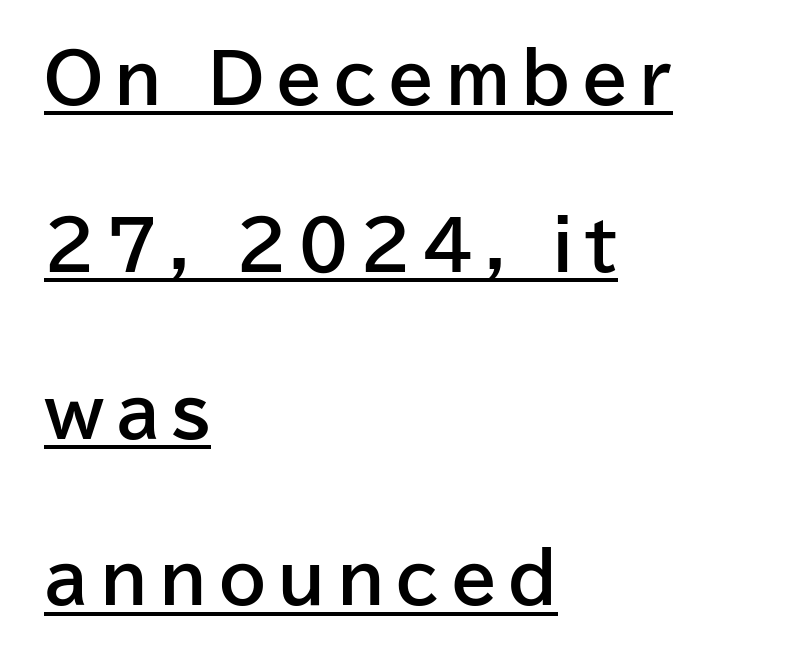
The letters advance in unequal steps, a hallmark of proportional type. The face used here has the dense, thick strokes of a bold. Notice how a bar underscores the lettering throughout. Successive baselines arrive slowly, with a big drop between each.
